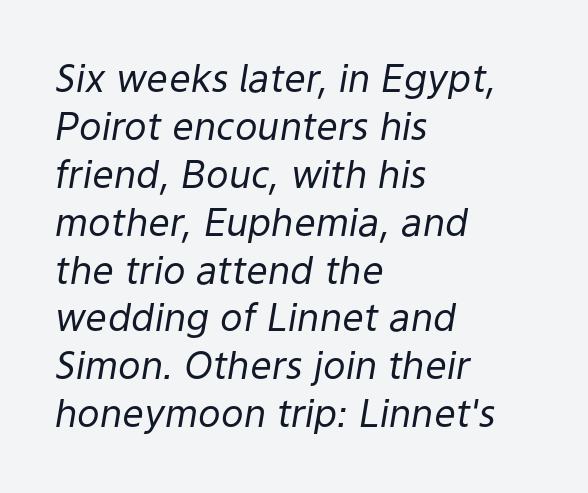
The image shows 38 px regular-weight type, italic (leaning right); set left-aligned, normal line spacing (1.26x), normal letter spacing, not underlined; low stroke contrast and a medium x-height.
